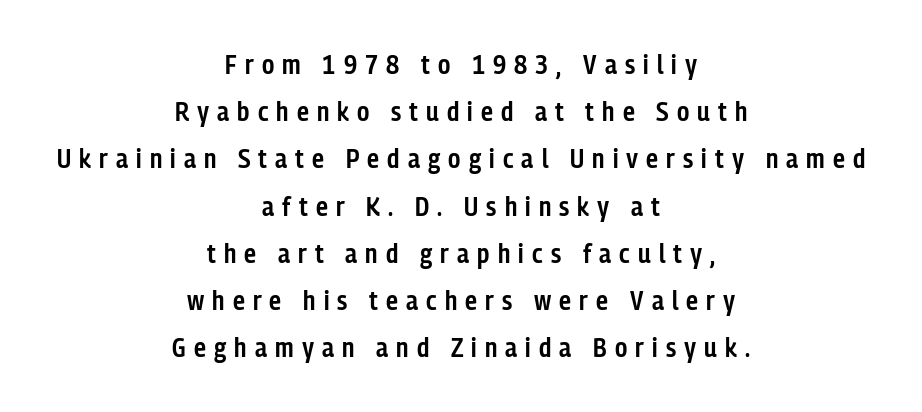
{"italic": "no", "bold": "semi", "underline": "no", "align": "center", "line_spacing_ratio": 1.75, "letter_spacing": "wide", "letter_spacing_em": 0.3, "glyph_px": 27}
